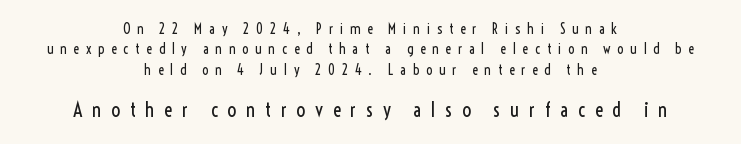
The image shows 20 px text type, upright; set centered, normal line spacing (1.46x), unusually wide letter spacing (+0.47 em), not underlined; the second (bottom) block is 1.43x larger.
